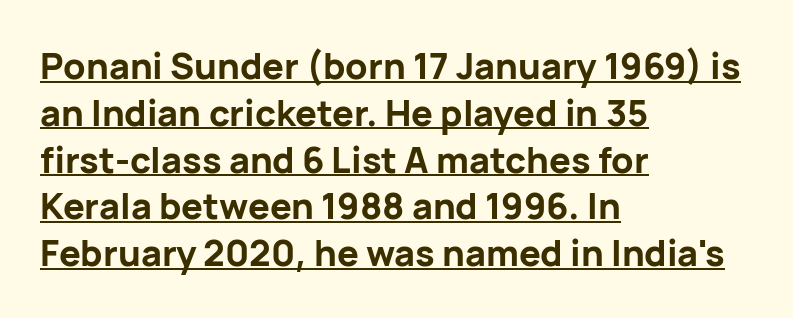
{"serif": "no", "italic": "no", "bold": "yes", "weight": "bold", "width": "normal", "stroke_contrast": "low", "x_height": "medium", "monospaced": "no", "underline": "yes", "align": "left", "line_spacing": "normal", "line_spacing_ratio": 1.3, "letter_spacing": "normal", "letter_spacing_em": 0.0, "glyph_px": 36}
